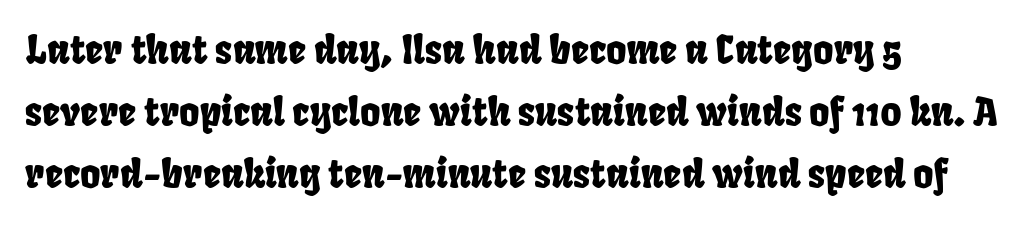
{"serif": "no", "width": "condensed", "stroke_contrast": "low", "x_height": "large", "monospaced": "no", "underline": "no", "align": "left", "line_spacing": "normal", "line_spacing_ratio": 1.59, "letter_spacing": "normal", "letter_spacing_em": 0.0, "glyph_px": 39}
